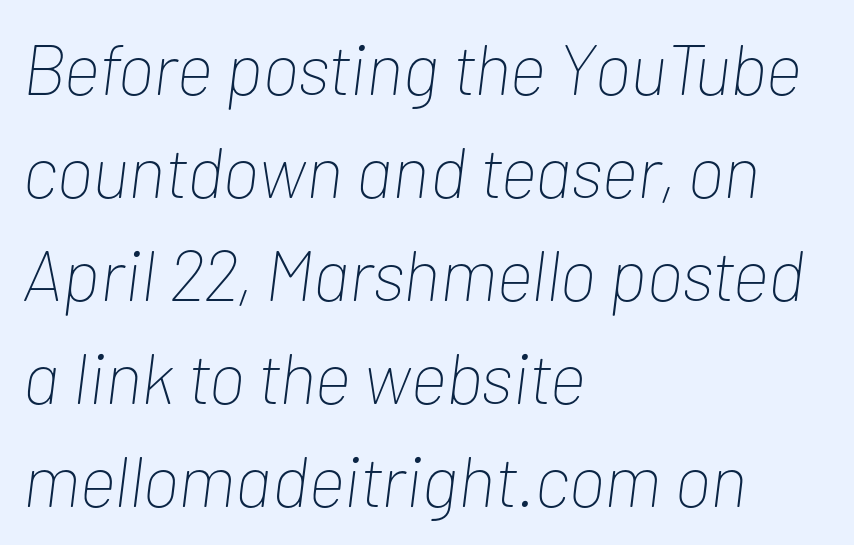
The image shows 72 px thin, condensed type, italic (leaning right); set left-aligned, normal line spacing (1.43x), normal letter spacing, not underlined; low stroke contrast and a medium x-height.
